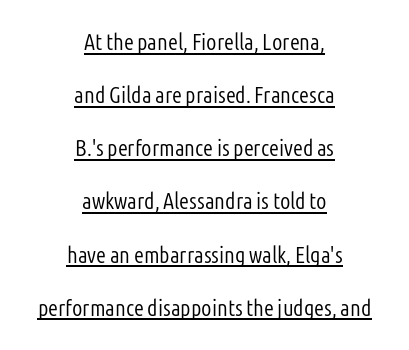
The image shows 23 px text type, upright; set centered, loose line spacing (2.31x), normal letter spacing, underlined.
